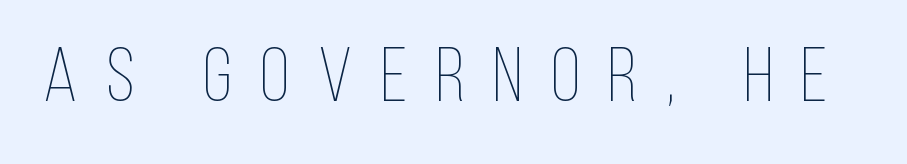
Q: Is the text bold? A: No.
Q: Is the text italic (slanted)? A: No, it is upright.
Q: Is the text underlined? A: No.
Q: Is the spacing between letters normal or unusually wide? A: Unusually wide.
Q: Width (condensed, normal, or wide)? A: Condensed.
Q: Stroke contrast? A: Low.
Q: x-height? A: Large.
Q: Monospaced? A: No.
